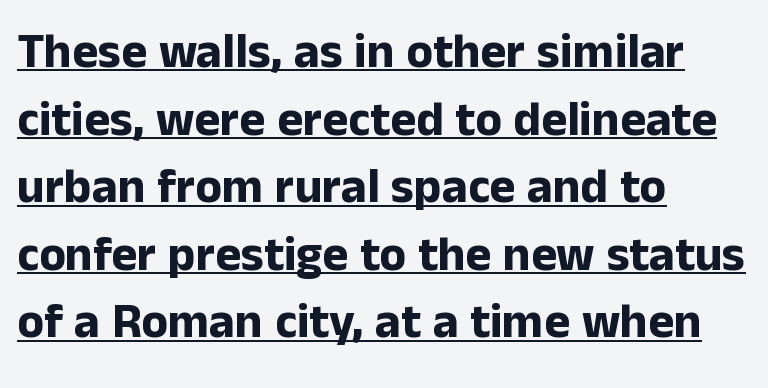
The image shows 49 px bold sans-serif type, upright; set left-aligned, normal line spacing (1.38x), normal letter spacing, underlined; low stroke contrast and a medium x-height.
